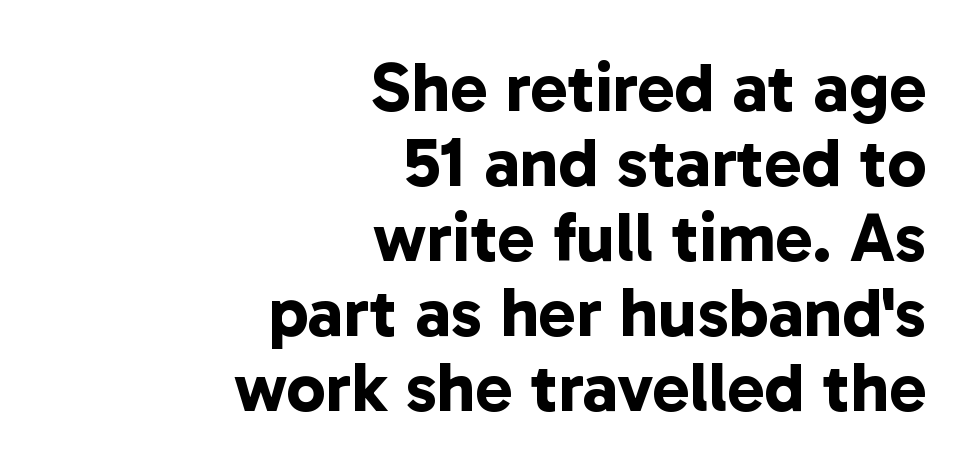
The image shows 70 px bold sans-serif type; set right-aligned, tight line spacing (1.07x), normal letter spacing, not underlined; low stroke contrast and a medium x-height.
